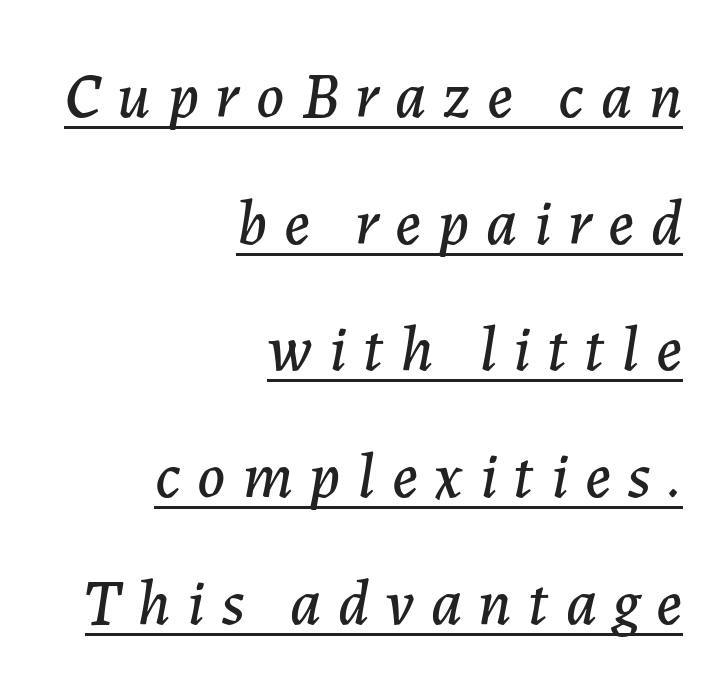
Q: Is the text italic (slanted)? A: Yes, it leans right by about 7 degrees.
Q: Is the text underlined? A: Yes.
Q: How is the paragraph aligned? A: Right-aligned.
Q: Is the spacing between letters normal or unusually wide? A: Unusually wide.
Q: Is the spacing between lines tight, normal or loose? A: Loose.
Q: Width (condensed, normal, or wide)? A: Normal.
Q: Stroke contrast? A: Low.
Q: x-height? A: Medium.
Q: Monospaced? A: No.
